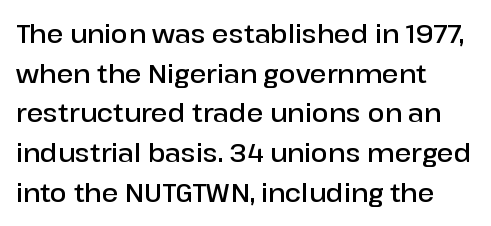
The image shows 25 px text type, upright; set left-aligned, normal line spacing (1.59x), normal letter spacing, not underlined.
